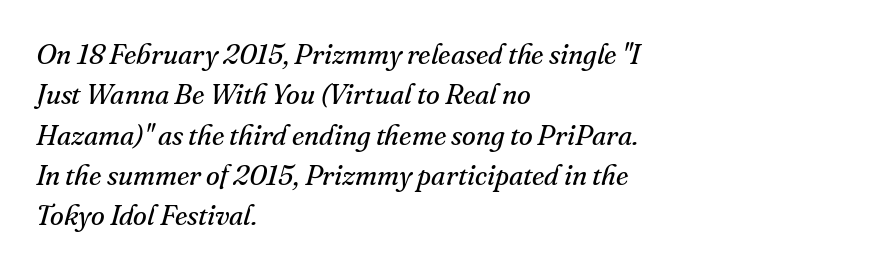
{"serif": "yes", "italic": "yes", "lean": "right", "slant_degrees": 16, "bold": "no", "weight": "regular", "width": "normal", "stroke_contrast": "medium", "x_height": "small", "monospaced": "no", "underline": "no", "align": "left", "line_spacing": "normal", "line_spacing_ratio": 1.44, "letter_spacing": "normal", "letter_spacing_em": 0.0, "glyph_px": 28}
